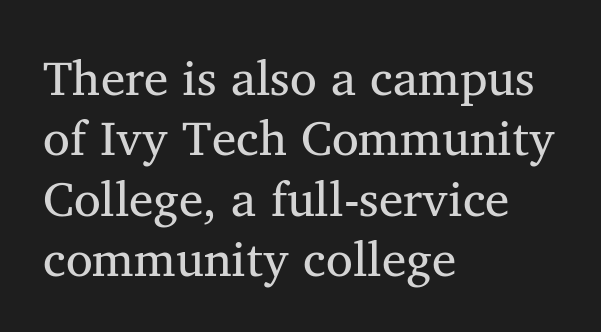
The image shows 49 px regular-weight serif type; set left-aligned, line spacing 1.23x, normal letter spacing, not underlined; medium stroke contrast and a medium x-height.
